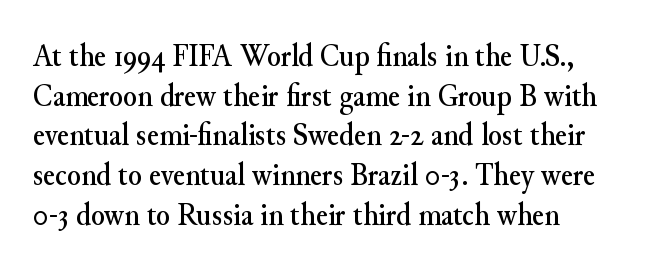
A roman cut, with each character standing at attention. The type family on display is of the serif kind. Think of a printed novel: that variable character pitch is what you see here. This sample is left-justified, so line endings fall wherever the words run out. Words appear dense and cohesive because spacing is normal.
